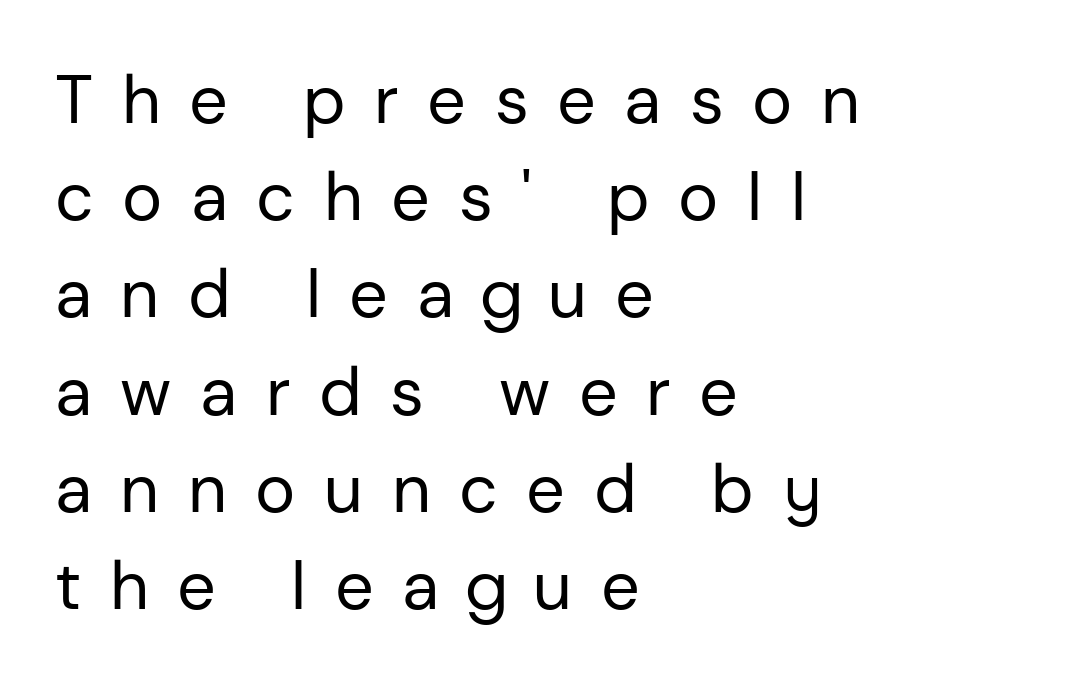
This rendering uses left alignment, leaving the right contour irregular. Quick note: not italic, upright. There is plenty of visible air inserted between adjacent glyphs. Baseline-to-baseline distance is the conventional proportion of letter height. Only glyphs here, with clear space below each row.
